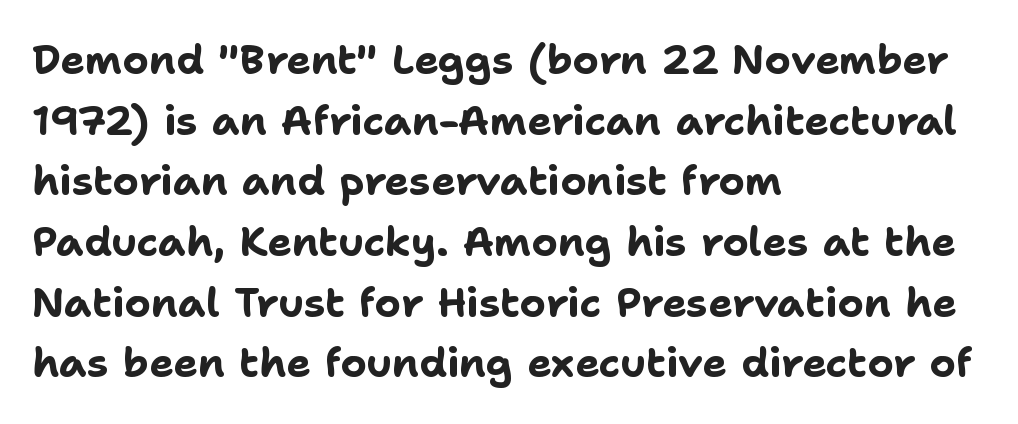
The image shows 41 px bold sans-serif type, upright; set left-aligned, normal line spacing (1.48x), normal letter spacing, not underlined; low stroke contrast and a medium x-height.
